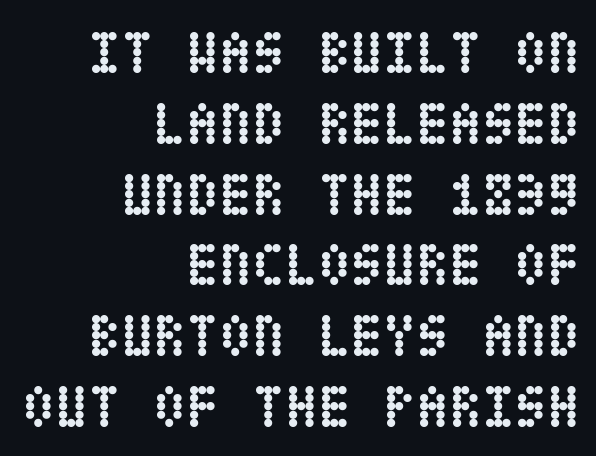
{"italic": "no", "bold": "yes", "weight": "semibold", "width": "condensed", "stroke_contrast": "low", "x_height": "large", "underline": "no", "align": "right", "line_spacing_ratio": 1.18, "letter_spacing": "normal", "letter_spacing_em": 0.0, "glyph_px": 60}
